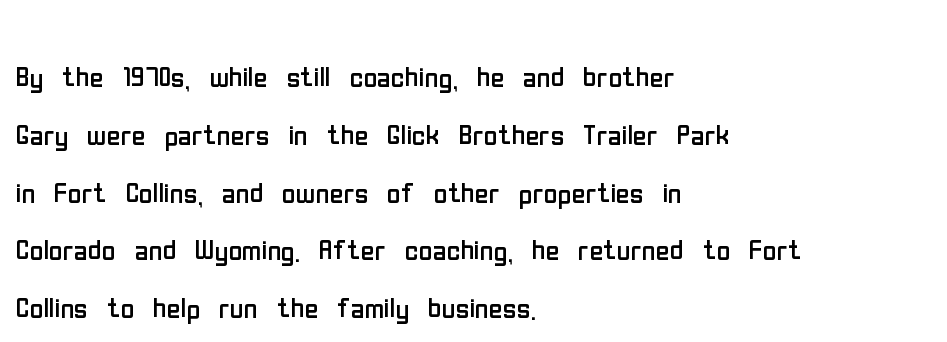
The image shows 38 px regular-weight, condensed sans-serif type, upright; set left-aligned, normal line spacing (1.52x), normal letter spacing, not underlined; low stroke contrast and a medium x-height.
